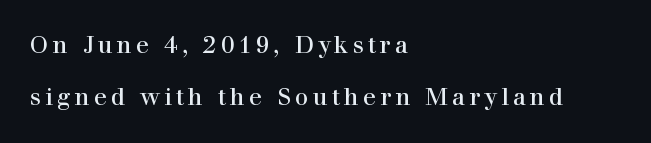
This sample trades compactness for vertical openness between lines. Ordinary non-slanted type is in use. In CSS terms this would be text-align: left. The glyphs are unaccompanied by any horizontal stroke below them. Letters have the restrained weight of plain body copy at most.
